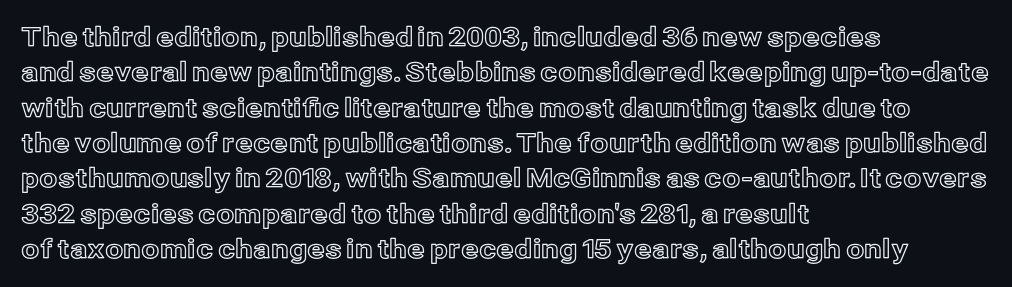
The image shows 26 px text type, upright; set left-aligned, normal line spacing (1.36x), normal letter spacing, not underlined.
